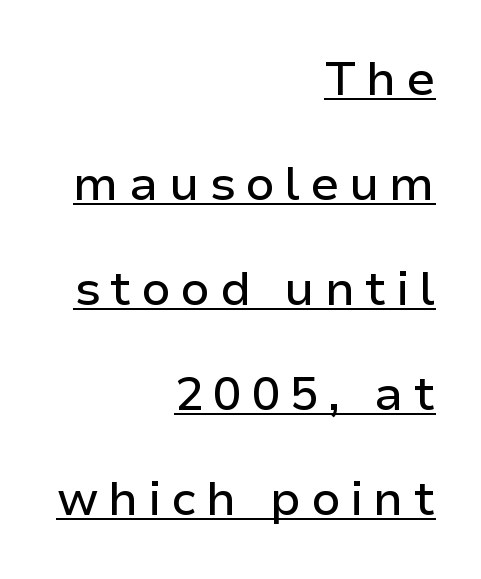
The image shows 48 px sans-serif type, upright; set right-aligned, loose line spacing (2.19x), unusually wide letter spacing (+0.2 em), underlined; low stroke contrast and a medium x-height.
